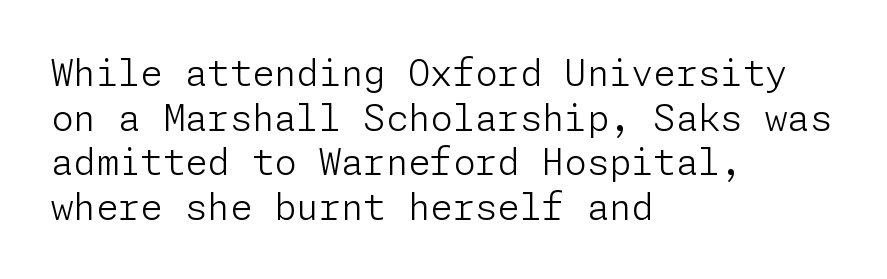
Where is the straight margin? On the left. The rendering shows plain stroke endings on the letterforms — a sans-serif design. Does extra space separate the letters? No, they use regular spacing. The font sits on the lighter half of the weight spectrum, regular included. This is roman type, the default non-slanted kind. The space beneath each line is pristine and unruled.
